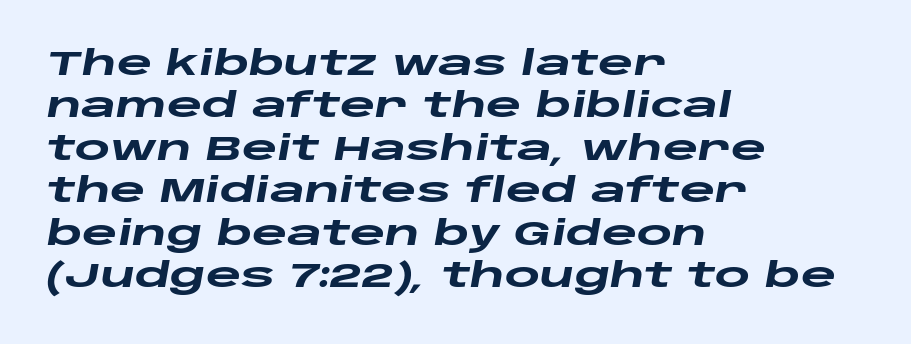
The lines are quadded left. If you drew a line through each stem, it would be angled. The letters are bold, with thick, heavy strokes. The lines sit at an ordinary, default distance from one another. Decoration check: the copy has no underline.
